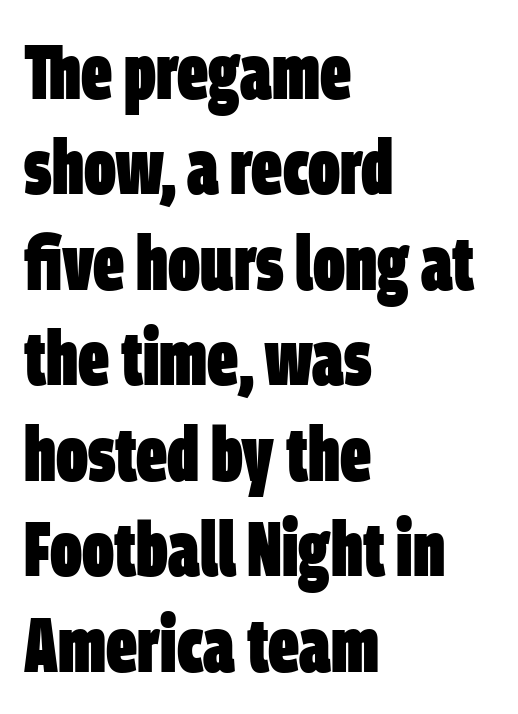
Note the varied advance widths — an 'i' is clearly narrower than an 'm'. The designer went with a sans here, leaving each stem footless. Observe the ordinary spacing: letters are neighbours, not strangers. Words float on clear page, feet unadorned.
